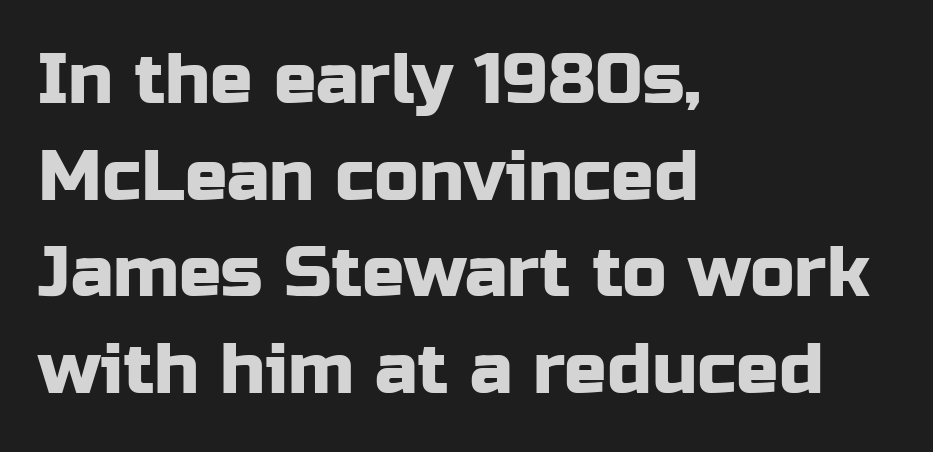
Caption: multi-line text, flush left, ragged right. To sum up the face: it is a sans, with no serifs. Does the leading feel generous? No, just average. It's the straight-up-and-down kind of type. The glyphs are unaccompanied by any horizontal stroke below them. The rendering uses natural spacing where letterforms have individual widths.
